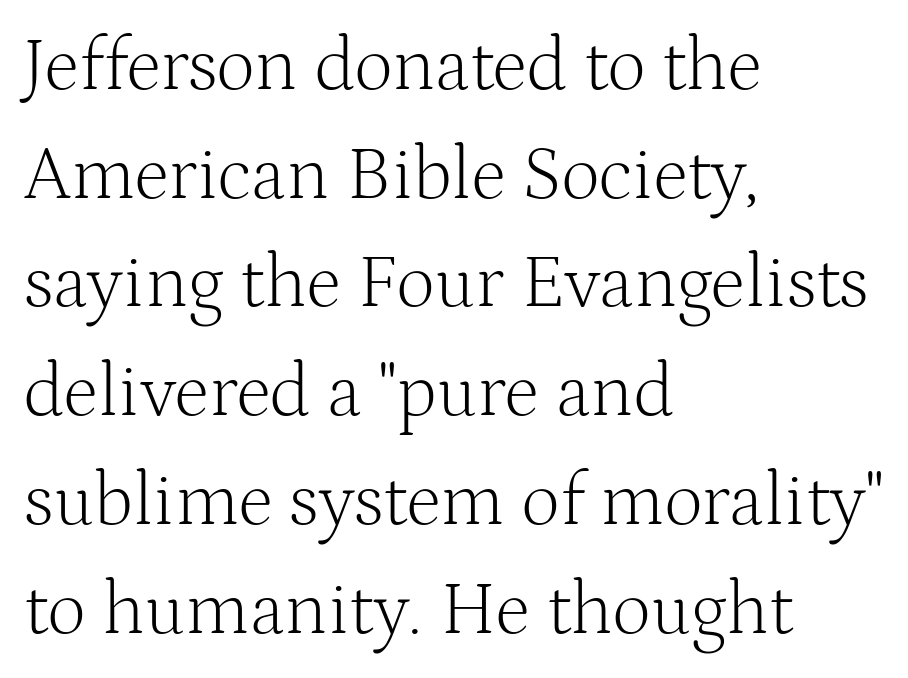
Just letters on the line, the space beneath them empty. This sample uses an upright cut, with every glyph sitting square on the baseline. The paragraph has a hard left edge and a soft right edge. Line spacing here is normal.
